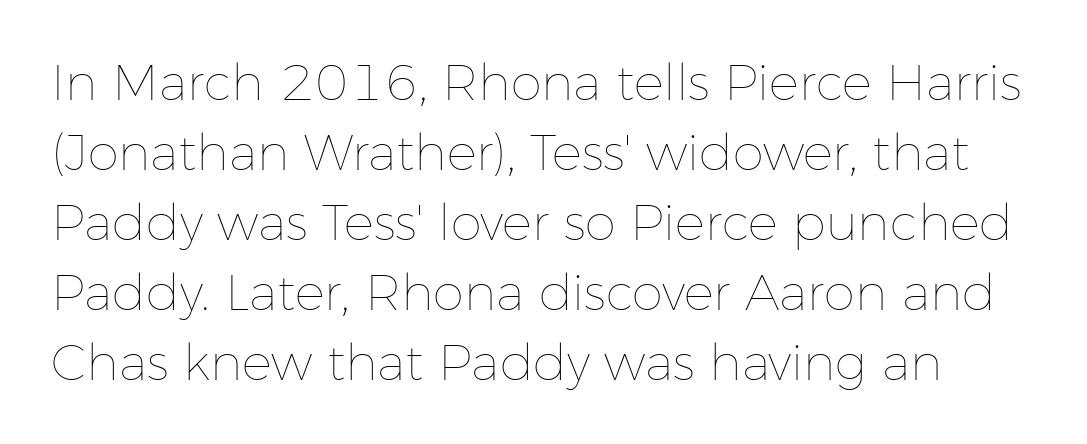
Plain, unruled lines of type. Evenly set lines give the paragraph a standard silhouette. What stands out about the letter spacing? Nothing — it is the standard amount. Is this a fixed-width face? No — the glyphs have proportional, varying widths. The strokes are not fattened; the text isn't bold.
